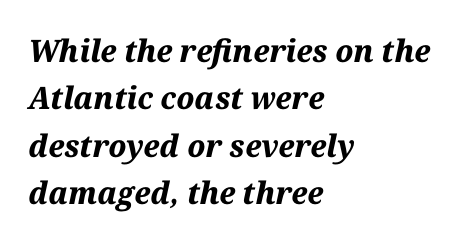
{"italic": "yes", "lean": "right", "slant_degrees": 12, "bold": "yes", "weight": "bold", "width": "normal", "stroke_contrast": "medium", "x_height": "medium", "monospaced": "no", "underline": "no", "align": "left", "line_spacing": "normal", "line_spacing_ratio": 1.53, "letter_spacing": "normal", "letter_spacing_em": 0.0, "glyph_px": 31}
